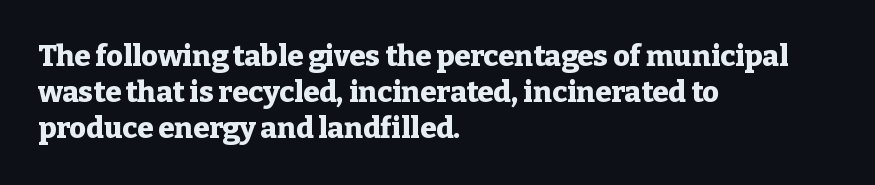
{"serif": "yes", "italic": "no", "bold": "yes", "weight": "heavy", "width": "normal", "stroke_contrast": "low", "x_height": "medium", "monospaced": "no", "underline": "no", "align": "left", "line_spacing": "normal", "line_spacing_ratio": 1.25, "letter_spacing": "normal", "letter_spacing_em": 0.0, "glyph_px": 29}
